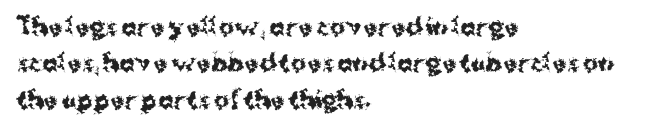
The text block is weighted toward the left margin, trailing off unevenly rightward. These lines carry a lot of weight — the face is fully bold. The letters stand upright; this is a roman face. Each row of text sits above clean, open space. This rendering leaves character spacing at its baseline value.
